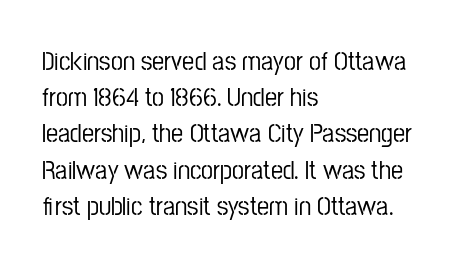
The image shows 27 px text type, upright; set left-aligned, normal line spacing (1.34x), normal letter spacing, not underlined.
